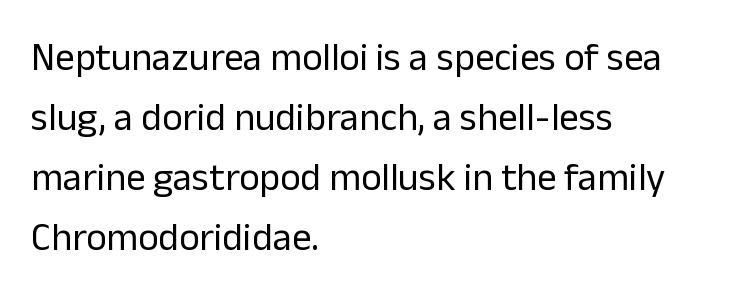
Q: Is the text bold? A: No.
Q: Is the text italic (slanted)? A: No, it is upright.
Q: Is the typeface a serif or a sans-serif typeface? A: Sans-serif.
Q: Is the text underlined? A: No.
Q: How is the paragraph aligned? A: Left-aligned.
Q: Is the spacing between letters normal or unusually wide? A: Normal.
Q: Is the spacing between lines tight, normal or loose? A: Normal.
Q: Width (condensed, normal, or wide)? A: Normal.
Q: Stroke contrast? A: Low.
Q: x-height? A: Medium.
Q: Monospaced? A: No.
